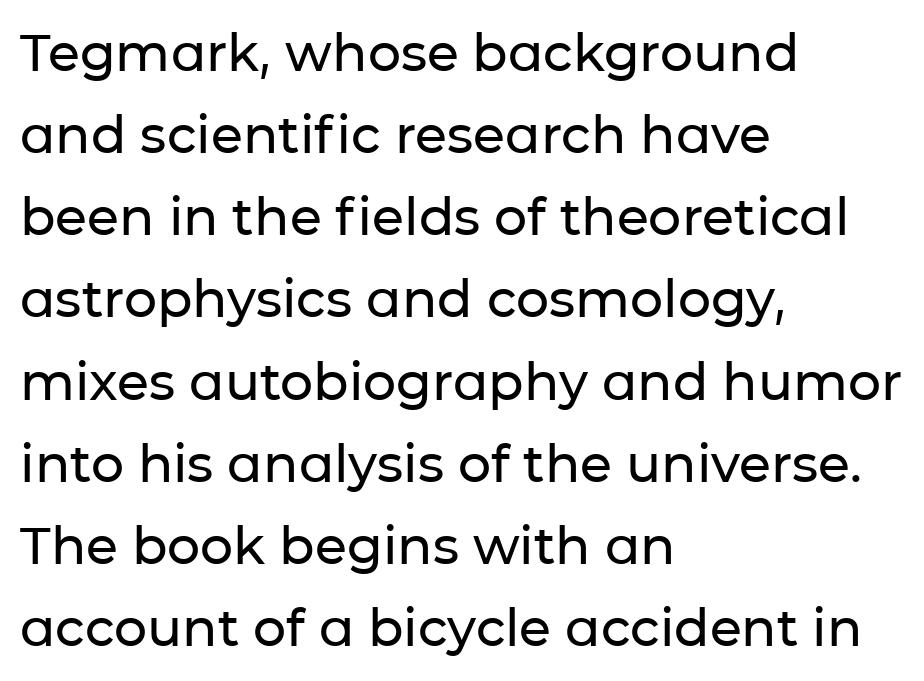
The image shows 52 px sans-serif type, upright; set left-aligned, normal line spacing (1.58x), normal letter spacing, not underlined; low stroke contrast and a medium x-height.
